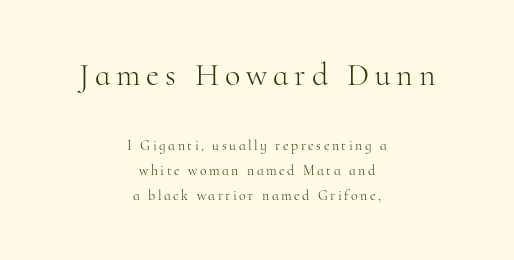
The image shows 32 px light serif type, upright; set centered, line spacing 1.77x, not underlined; the first (top) block is 2.29x larger; high stroke contrast and a small x-height.
